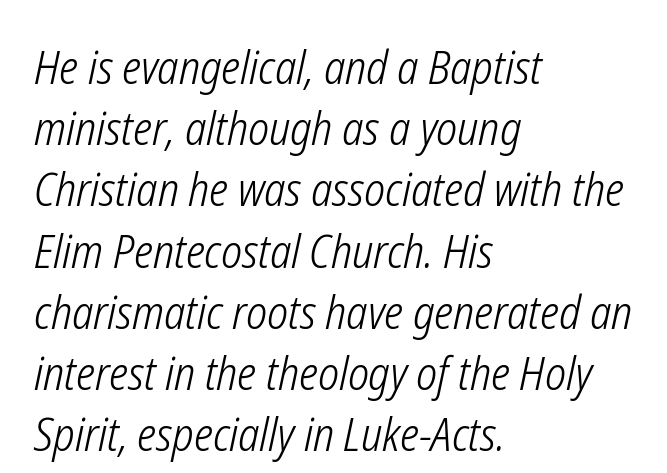
{"italic": "yes", "lean": "right", "slant_degrees": 12, "bold": "no", "weight": "light", "width": "condensed", "stroke_contrast": "low", "x_height": "medium", "monospaced": "no", "underline": "no", "align": "left", "line_spacing": "normal", "line_spacing_ratio": 1.33, "letter_spacing": "normal", "letter_spacing_em": 0.0, "glyph_px": 46}
